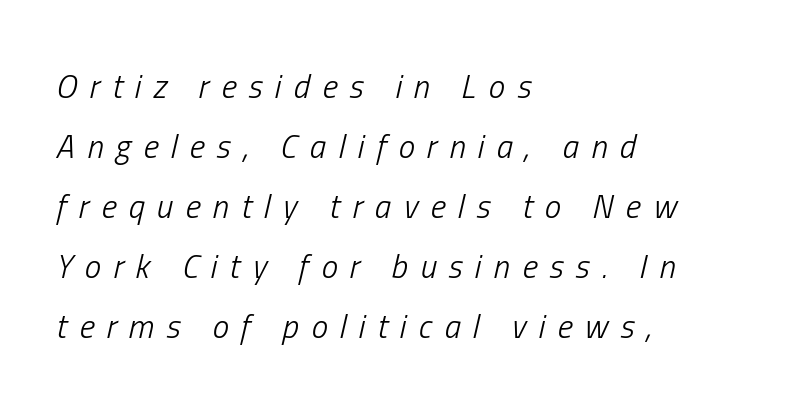
{"italic": "yes", "lean": "right", "slant_degrees": 13, "bold": "no", "weight": "light", "width": "condensed", "stroke_contrast": "low", "x_height": "medium", "monospaced": "no", "underline": "no", "align": "left", "line_spacing_ratio": 1.82, "letter_spacing": "wide", "letter_spacing_em": 0.37, "glyph_px": 33}
